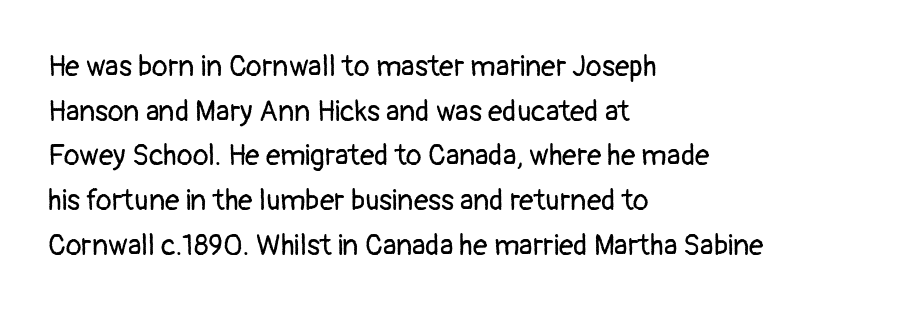
You could not count columns in this text — the font is proportionally spaced. The space directly below the letters is spotless. Compared with a centered layout, this one pins lines to the left instead. The font family rendered here belongs to the sans-serif group.
